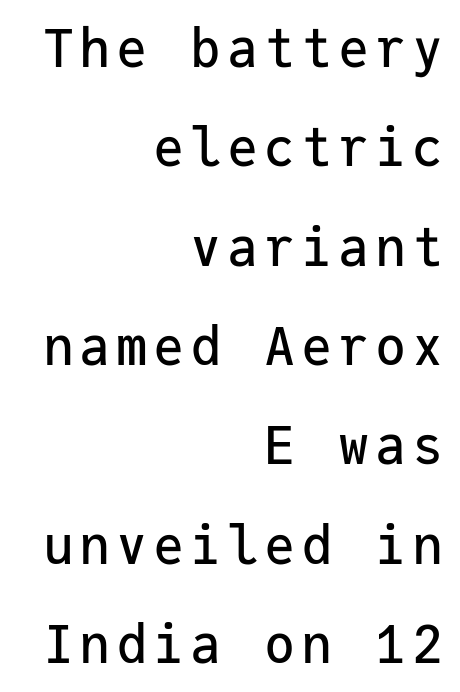
Q: Is the text italic (slanted)? A: No, it is upright.
Q: Is the typeface a serif or a sans-serif typeface? A: Sans-serif.
Q: Is the text underlined? A: No.
Q: How is the paragraph aligned? A: Right-aligned.
Q: Is the spacing between lines tight, normal or loose? A: Loose.
Q: Width (condensed, normal, or wide)? A: Normal.
Q: Stroke contrast? A: Low.
Q: x-height? A: Medium.
Q: Monospaced? A: Yes.
